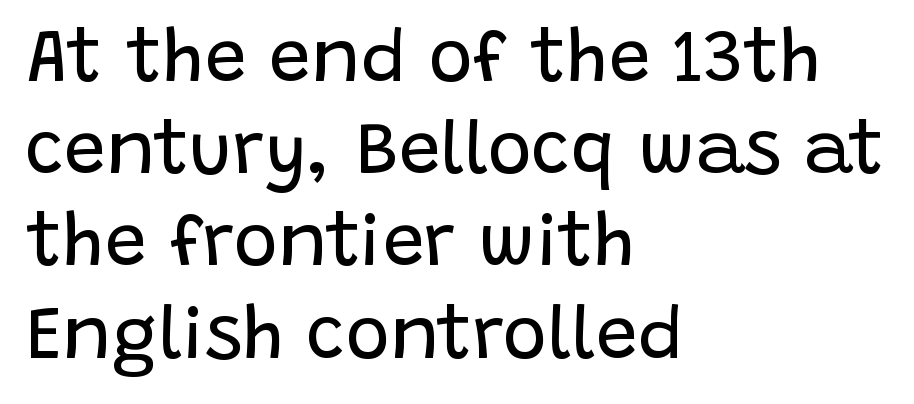
{"serif": "no", "italic": "no", "bold": "no", "weight": "regular", "width": "normal", "stroke_contrast": "low", "x_height": "large", "monospaced": "no", "underline": "no", "align": "left", "line_spacing_ratio": 1.23, "letter_spacing": "normal", "letter_spacing_em": 0.0, "glyph_px": 75}
